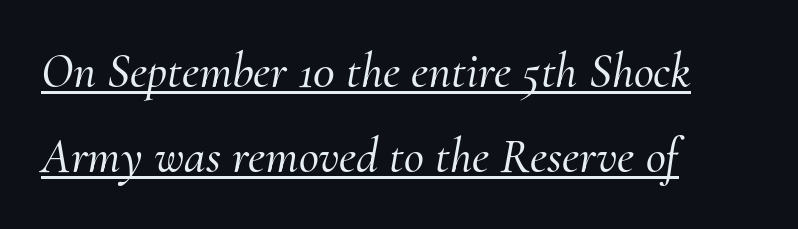
{"serif": "yes", "italic": "yes", "lean": "right", "slant_degrees": 10, "width": "normal", "stroke_contrast": "medium", "x_height": "small", "monospaced": "no", "underline": "yes", "align": "left", "line_spacing_ratio": 1.74, "letter_spacing": "normal", "letter_spacing_em": 0.0, "glyph_px": 49}
